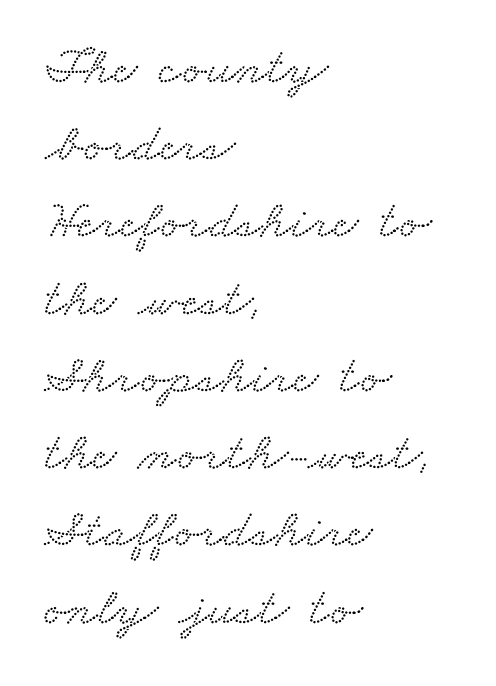
{"width": "wide", "stroke_contrast": "low", "x_height": "small", "monospaced": "no", "underline": "no", "align": "left", "line_spacing": "normal", "line_spacing_ratio": 1.43, "letter_spacing": "normal", "letter_spacing_em": 0.0, "glyph_px": 54}
